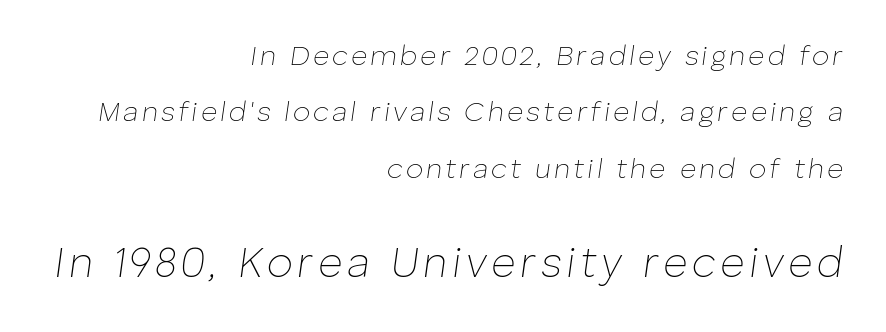
The image shows 42 px thin type, italic (leaning right); set right-aligned, loose line spacing (2.01x), not underlined; the second (bottom) block is 1.5x larger; low stroke contrast and a medium x-height.
